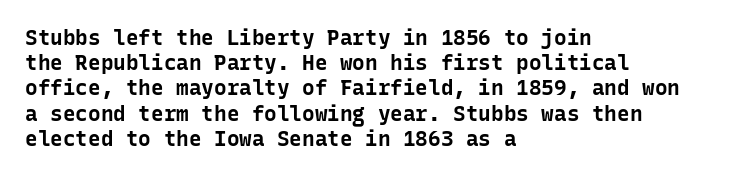
{"italic": "no", "bold": "yes", "underline": "no", "align": "left", "line_spacing_ratio": 1.2, "letter_spacing": "normal", "letter_spacing_em": 0.0, "glyph_px": 21}
